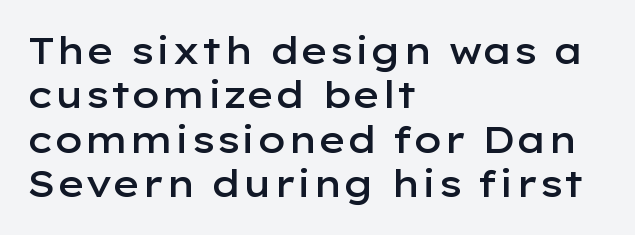
{"serif": "no", "italic": "no", "bold": "semi", "weight": "semibold", "width": "wide", "stroke_contrast": "low", "x_height": "medium", "monospaced": "no", "underline": "no", "align": "left", "line_spacing_ratio": 1.2, "letter_spacing": "normal", "letter_spacing_em": 0.0, "glyph_px": 37}
